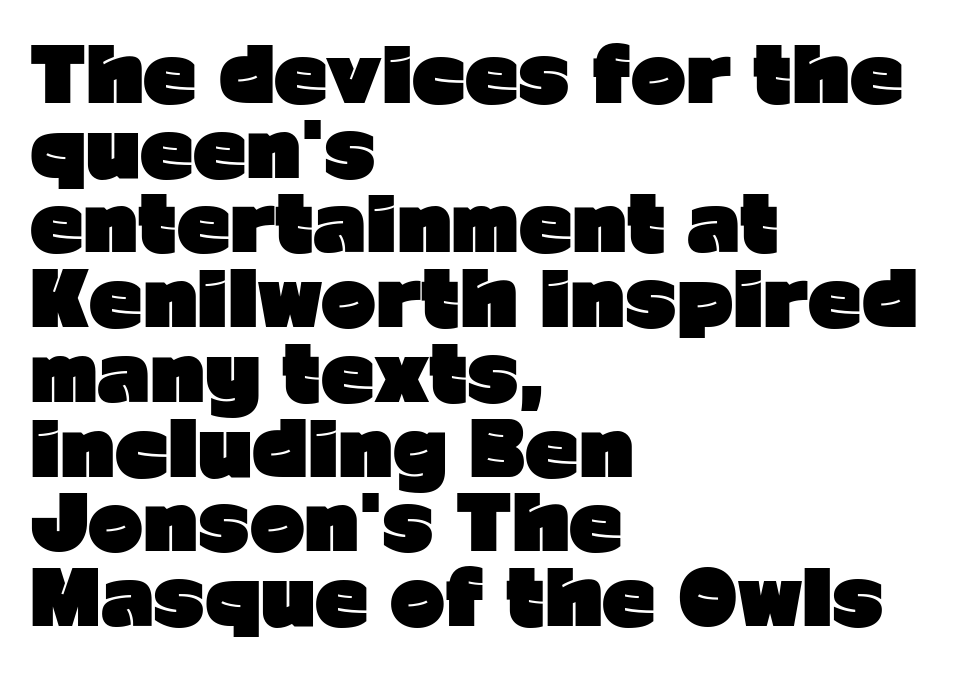
A classic flush-left, rag-right setting is used for this passage. Tracking here is standard; glyphs follow each other at the usual distance. Cramped leading. Each letter's strokes conclude bluntly, with no projecting serifs.
